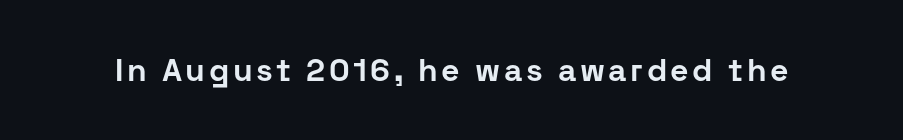
Q: Is the text bold? A: Yes.
Q: Is the text italic (slanted)? A: No, it is upright.
Q: Is the typeface a serif or a sans-serif typeface? A: Sans-serif.
Q: Is the text underlined? A: No.
Q: Width (condensed, normal, or wide)? A: Normal.
Q: Stroke contrast? A: Low.
Q: x-height? A: Medium.
Q: Monospaced? A: No.
